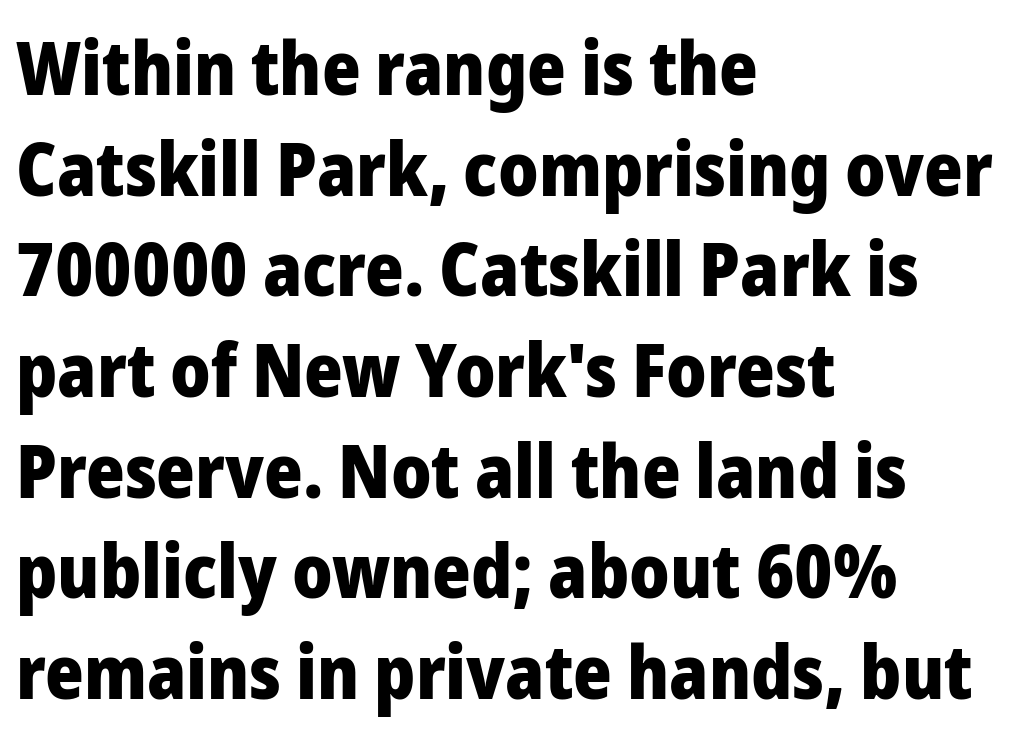
Q: Is the text bold? A: Yes.
Q: Is the text italic (slanted)? A: No, it is upright.
Q: Is the typeface a serif or a sans-serif typeface? A: Sans-serif.
Q: Is the text underlined? A: No.
Q: How is the paragraph aligned? A: Left-aligned.
Q: Is the spacing between letters normal or unusually wide? A: Normal.
Q: Is the spacing between lines tight, normal or loose? A: Normal.
Q: Width (condensed, normal, or wide)? A: Normal.
Q: Stroke contrast? A: Low.
Q: x-height? A: Medium.
Q: Monospaced? A: No.
